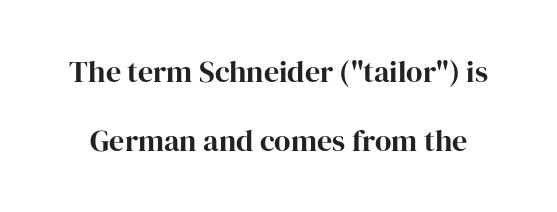
Rendered with straight, roman letterforms. Each letter keeps its own natural width here, so spacing adapts to shape. Default kerning and tracking; the words read as compact shapes. In terms of leading, this rendering errs on the spacious side. To sum up the face: it has serifs. The specimen omits any rule beneath the text block's lines.
